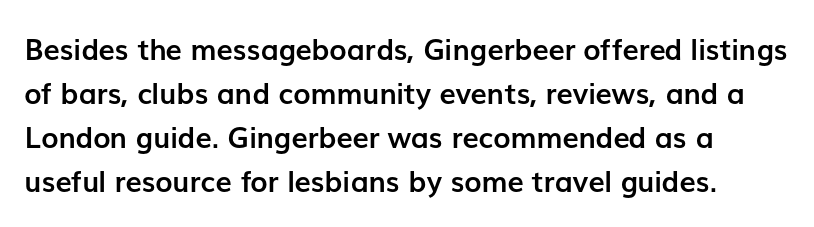
The passage shown is emphatically bold. Do the characters align in a grid? No, the font is proportional. The passage shown has conventional tracking throughout. Students, observe: this is what conventionally led text looks like.
